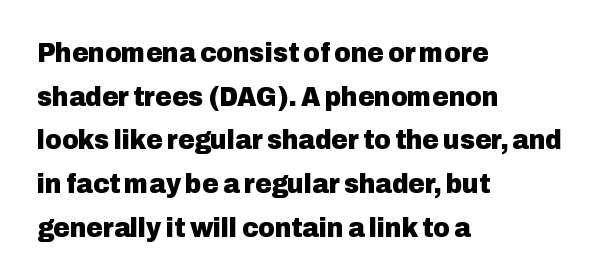
Q: Is the text bold? A: Yes.
Q: Is the text italic (slanted)? A: No, it is upright.
Q: Is the typeface a serif or a sans-serif typeface? A: Sans-serif.
Q: Is the text underlined? A: No.
Q: How is the paragraph aligned? A: Left-aligned.
Q: Is the spacing between letters normal or unusually wide? A: Normal.
Q: Is the spacing between lines tight, normal or loose? A: Normal.
Q: Width (condensed, normal, or wide)? A: Normal.
Q: Stroke contrast? A: Low.
Q: x-height? A: Medium.
Q: Monospaced? A: No.
